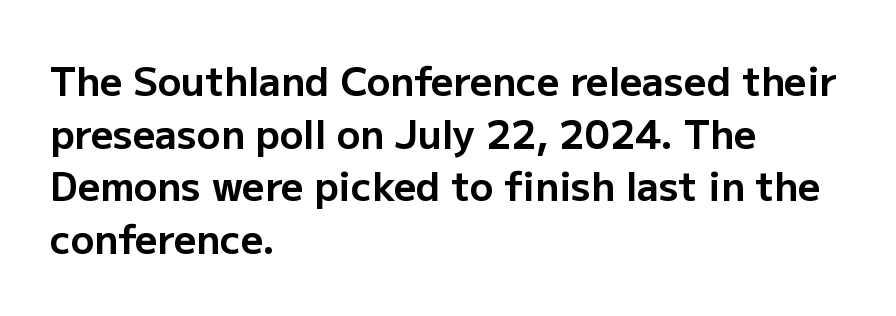
Unmarked baselines from the first word to the last. Notice how descenders clear the ascenders below comfortably — that's standard leading. A classic flush-left, rag-right setting is used for this passage. Nobody touched the tracking dial on this one. Look at the bottom of the vertical strokes: they stop flat, with no serifs. A roman cut, with each character standing at attention.
